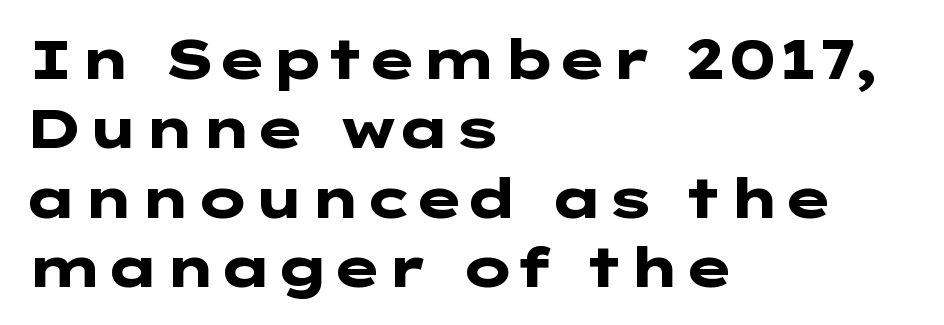
{"serif": "no", "italic": "no", "bold": "yes", "weight": "heavy", "width": "wide", "stroke_contrast": "low", "x_height": "medium", "underline": "no", "align": "left", "line_spacing": "normal", "line_spacing_ratio": 1.26, "letter_spacing": "normal", "letter_spacing_em": 0.0, "glyph_px": 55}
